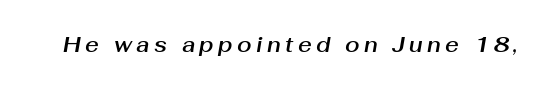
The string is rendered with underlining switched off. Italic: yes, the glyphs are oblique. These lines have a slow, spaced-out rhythm from letter to letter.
